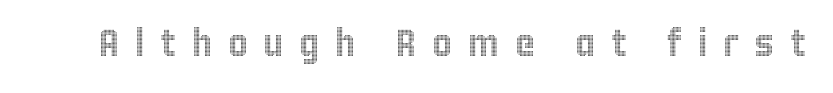
The image shows 38 px condensed type, upright; set unusually wide letter spacing (+0.41 em), not underlined; a large x-height.
